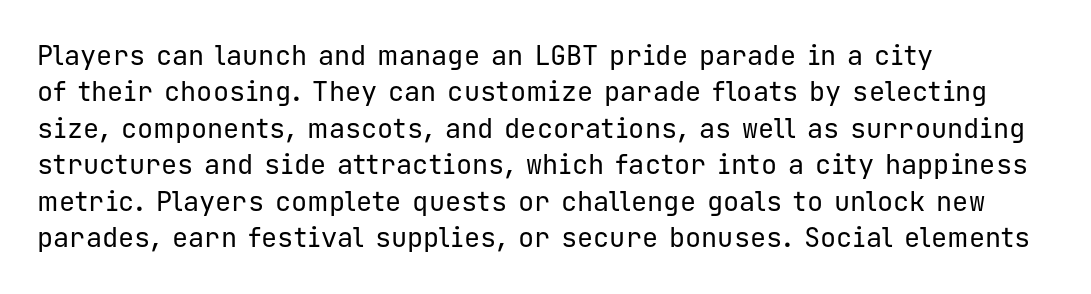
{"italic": "no", "bold": "no", "underline": "no", "align": "left", "line_spacing": "normal", "line_spacing_ratio": 1.35, "letter_spacing": "normal", "letter_spacing_em": 0.0, "glyph_px": 27}
